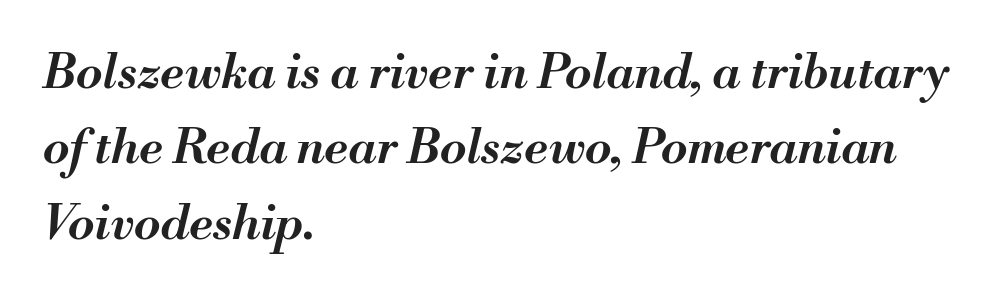
The image shows 48 px semibold type, italic (leaning right); set left-aligned, normal line spacing (1.57x), normal letter spacing, not underlined; medium stroke contrast and a small x-height.
